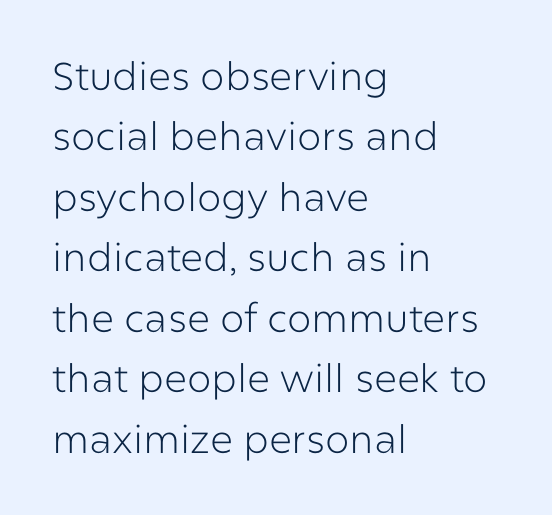
Do the characters align in a grid? No, the font is proportional. Observe the ordinary spacing: letters are neighbours, not strangers. The space directly below the letters is spotless. Weight: not bold — regular or lighter. Which margin do the lines hug? The left one — the right edge is uneven. Serif or sans? Sans — the stroke terminals are bare.
